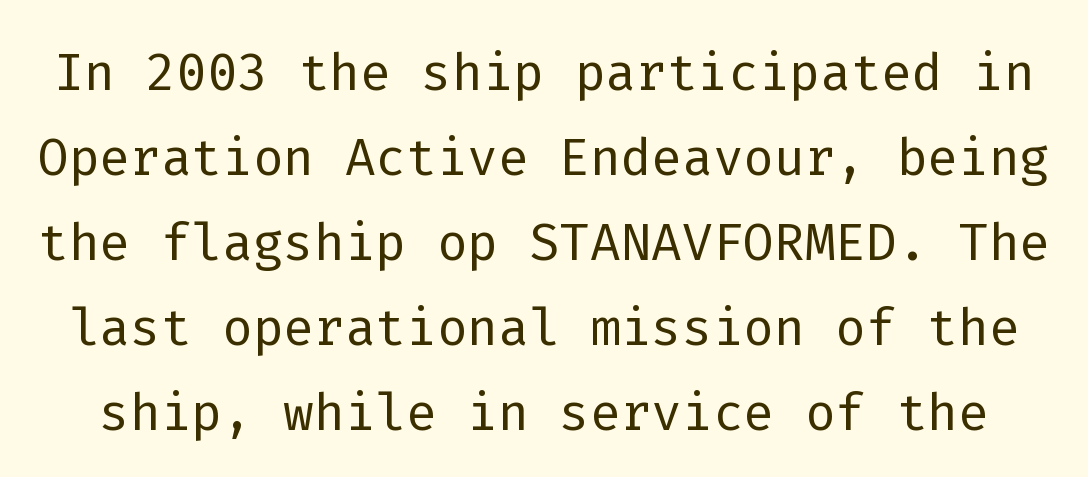
{"serif": "no", "italic": "no", "bold": "no", "weight": "light", "width": "normal", "stroke_contrast": "low", "x_height": "medium", "monospaced": "yes", "underline": "no", "line_spacing_ratio": 1.18, "letter_spacing": "normal", "letter_spacing_em": 0.0, "glyph_px": 72}
